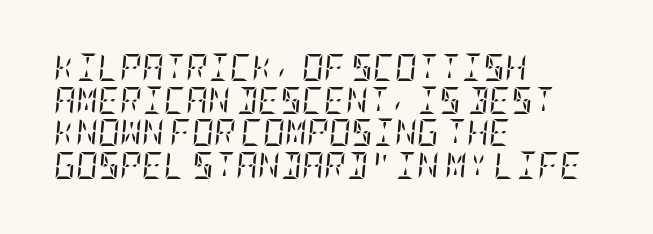
{"italic": "yes", "lean": "right", "slant_degrees": 5, "bold": "no", "underline": "no", "align": "left", "line_spacing_ratio": 1.21, "letter_spacing": "normal", "letter_spacing_em": 0.0, "glyph_px": 27}
